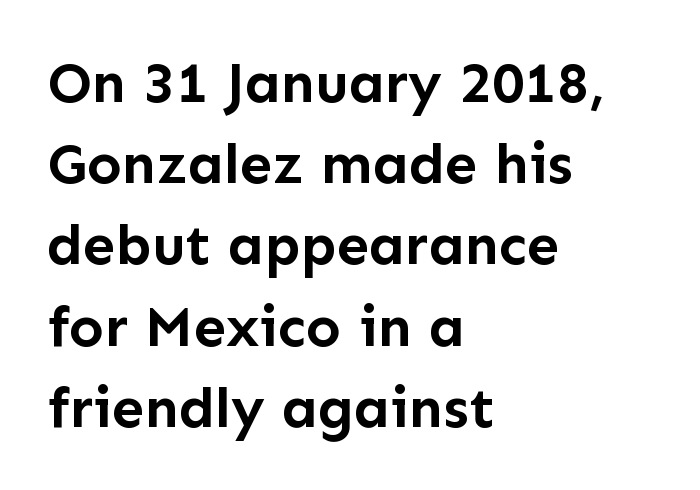
The image shows 58 px semibold sans-serif type, upright; set left-aligned, normal line spacing (1.4x), normal letter spacing, not underlined; low stroke contrast and a medium x-height.
